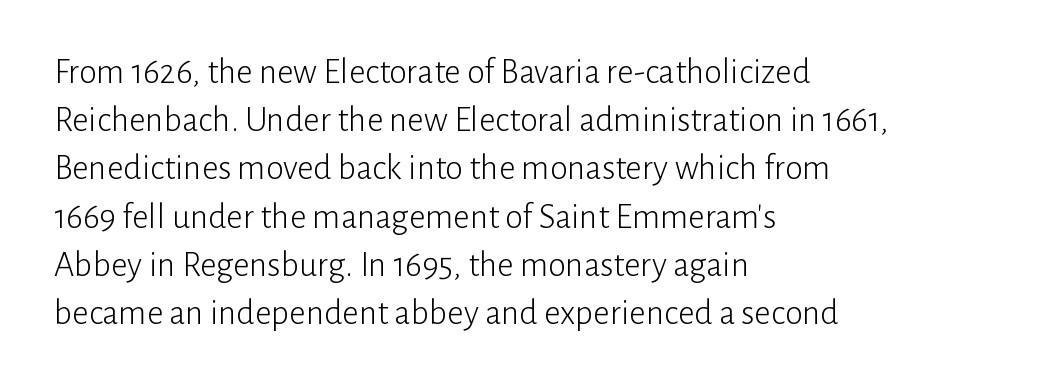
The image shows 36 px light sans-serif type, upright; set left-aligned, normal line spacing (1.34x), normal letter spacing, not underlined; low stroke contrast and a medium x-height.
